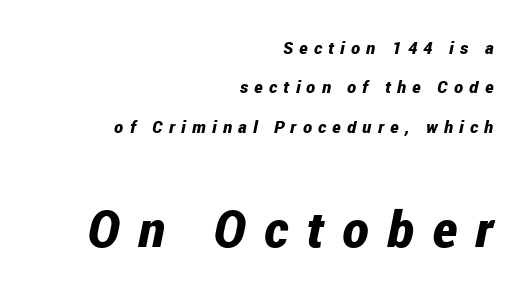
Letter spacing: wide. Nobody drew a line under any word here. Vertical spacing — loose. The rendering applies a slant to the glyphs.
